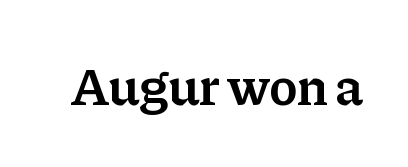
The image shows 54 px semibold serif type, upright; set normal letter spacing, not underlined; low stroke contrast and a medium x-height.
